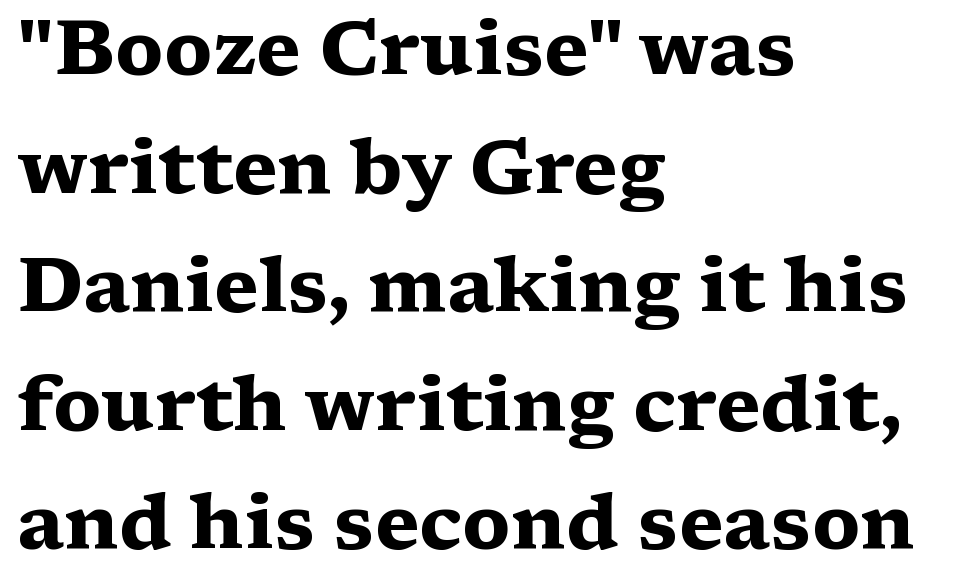
{"serif": "yes", "italic": "no", "bold": "yes", "weight": "heavy", "width": "wide", "stroke_contrast": "medium", "x_height": "medium", "monospaced": "no", "underline": "no", "align": "left", "line_spacing": "normal", "line_spacing_ratio": 1.54, "letter_spacing": "normal", "letter_spacing_em": 0.0, "glyph_px": 77}
